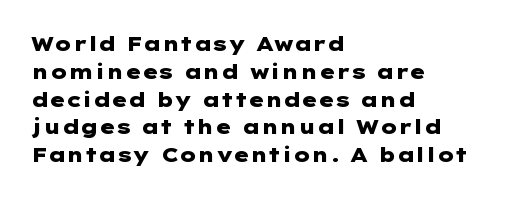
{"italic": "no", "bold": "yes", "underline": "no", "align": "left", "line_spacing": "normal", "line_spacing_ratio": 1.39, "letter_spacing": "normal", "letter_spacing_em": 0.0, "glyph_px": 20}
